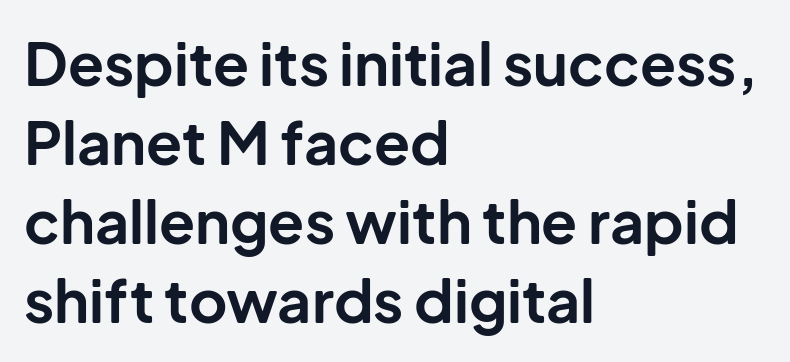
{"serif": "no", "italic": "no", "bold": "yes", "weight": "bold", "width": "normal", "stroke_contrast": "low", "x_height": "medium", "monospaced": "no", "underline": "no", "align": "left", "line_spacing": "normal", "line_spacing_ratio": 1.34, "letter_spacing": "normal", "letter_spacing_em": 0.0, "glyph_px": 59}
